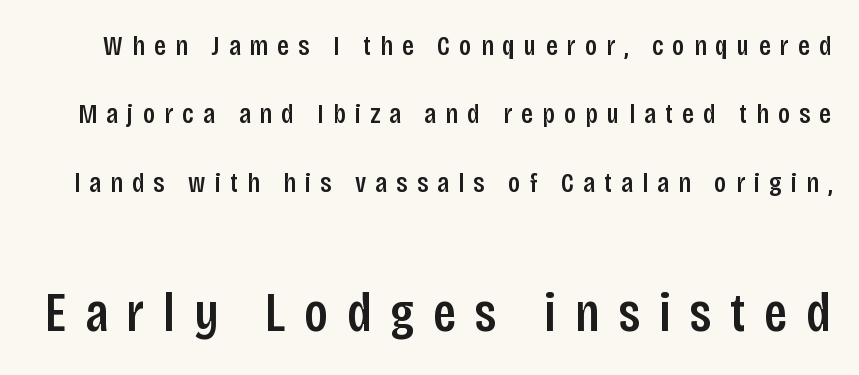
The block sitting lower on the canvas is the one with enlarged characters. This is sans-serif lettering, the kind often seen on screens and signage. Vertical strokes here are truly vertical. The passage shown is not underscored anywhere. Is the letter spacing exaggerated? Yes — the characters are pushed far apart.
